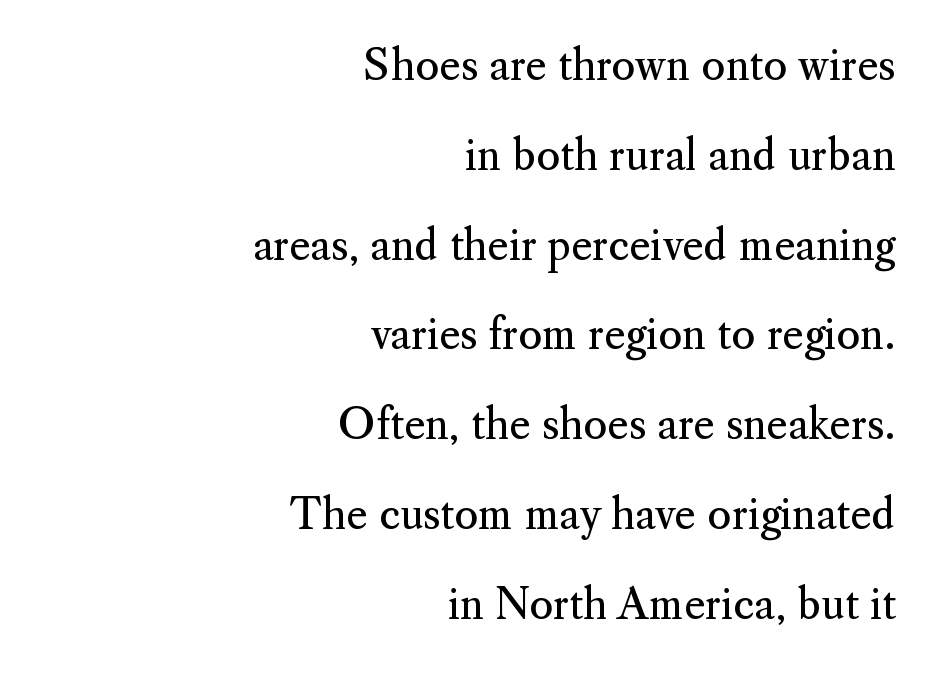
Q: Is the text bold? A: No.
Q: Is the text italic (slanted)? A: No, it is upright.
Q: Is the typeface a serif or a sans-serif typeface? A: Serif.
Q: Is the text underlined? A: No.
Q: How is the paragraph aligned? A: Right-aligned.
Q: Is the spacing between letters normal or unusually wide? A: Normal.
Q: Is the spacing between lines tight, normal or loose? A: Loose.
Q: Width (condensed, normal, or wide)? A: Normal.
Q: Stroke contrast? A: Medium.
Q: x-height? A: Small.
Q: Monospaced? A: No.
